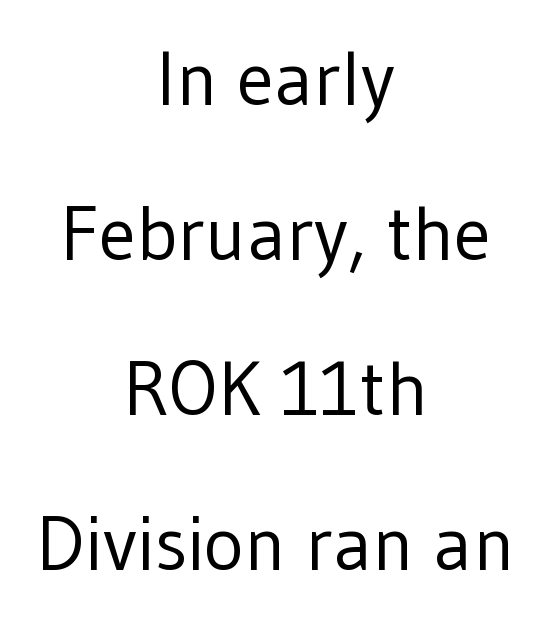
Q: Is the text bold? A: No.
Q: Is the text italic (slanted)? A: No, it is upright.
Q: Is the typeface a serif or a sans-serif typeface? A: Sans-serif.
Q: Is the text underlined? A: No.
Q: How is the paragraph aligned? A: Centered.
Q: Is the spacing between letters normal or unusually wide? A: Normal.
Q: Is the spacing between lines tight, normal or loose? A: Loose.
Q: Width (condensed, normal, or wide)? A: Normal.
Q: Stroke contrast? A: Low.
Q: x-height? A: Medium.
Q: Monospaced? A: No.
